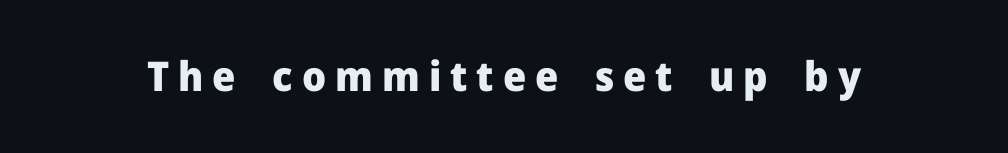
Q: Is the text bold? A: Yes.
Q: Is the text italic (slanted)? A: No, it is upright.
Q: Is the typeface a serif or a sans-serif typeface? A: Sans-serif.
Q: Is the text underlined? A: No.
Q: Is the spacing between letters normal or unusually wide? A: Unusually wide.
Q: Width (condensed, normal, or wide)? A: Normal.
Q: Stroke contrast? A: Low.
Q: x-height? A: Medium.
Q: Monospaced? A: No.
